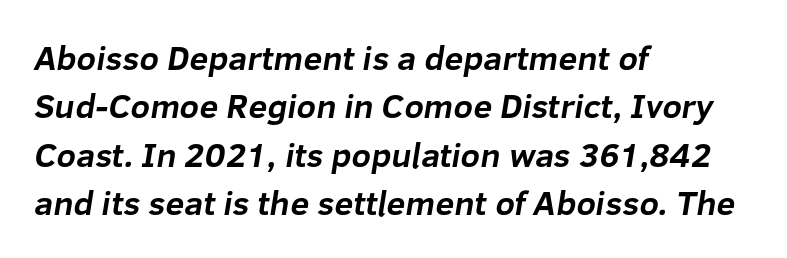
The image shows 34 px bold sans-serif type; set left-aligned, normal line spacing (1.42x), normal letter spacing, not underlined; low stroke contrast and a medium x-height.
